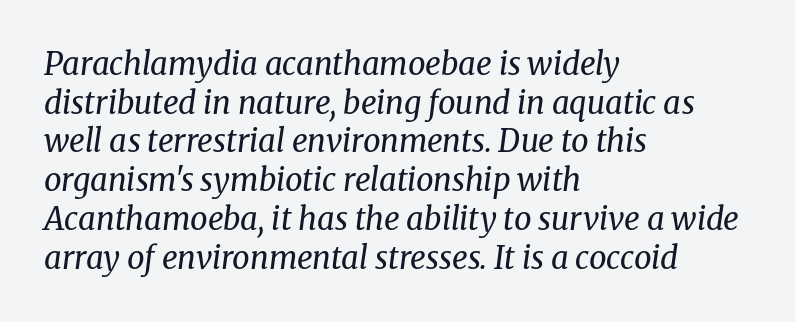
Q: Is the text bold? A: No.
Q: Is the text italic (slanted)? A: Yes, it leans right by about 8 degrees.
Q: Is the typeface a serif or a sans-serif typeface? A: Serif.
Q: Is the text underlined? A: No.
Q: How is the paragraph aligned? A: Left-aligned.
Q: Is the spacing between letters normal or unusually wide? A: Normal.
Q: Is the spacing between lines tight, normal or loose? A: Normal.
Q: Width (condensed, normal, or wide)? A: Normal.
Q: Stroke contrast? A: Medium.
Q: x-height? A: Medium.
Q: Monospaced? A: No.
